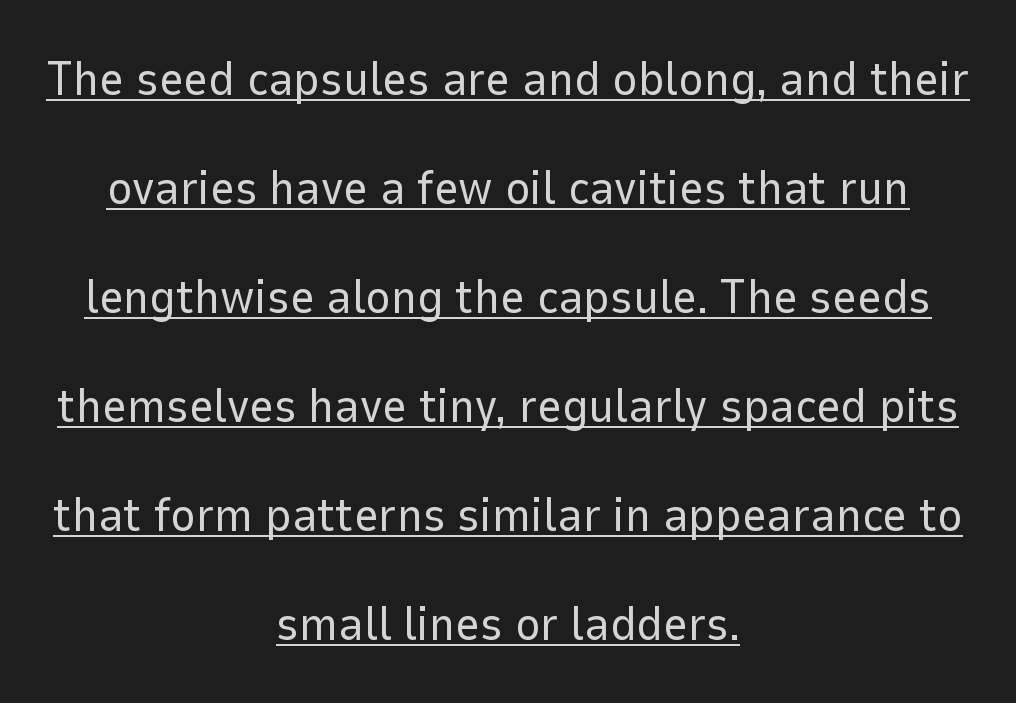
{"serif": "no", "italic": "no", "bold": "no", "weight": "regular", "width": "normal", "stroke_contrast": "low", "x_height": "medium", "monospaced": "no", "underline": "yes", "align": "center", "line_spacing": "loose", "line_spacing_ratio": 2.27, "letter_spacing": "normal", "letter_spacing_em": 0.0, "glyph_px": 48}
